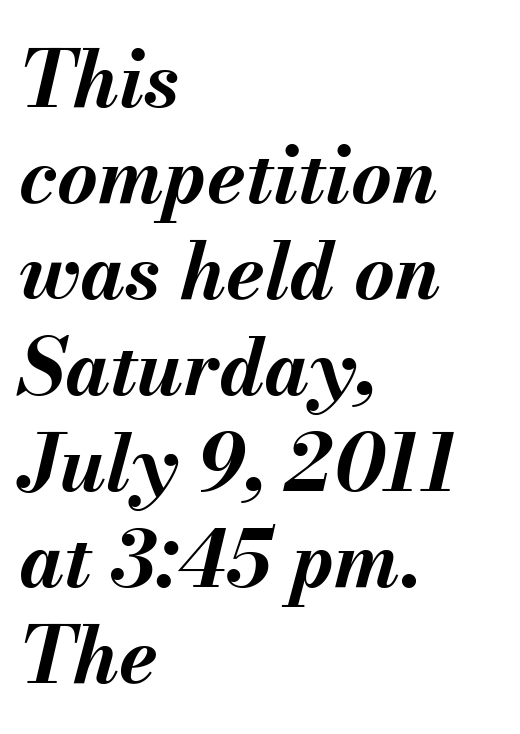
Q: Is the text bold? A: Yes.
Q: Is the text italic (slanted)? A: Yes, it leans right by about 13 degrees.
Q: Is the text underlined? A: No.
Q: How is the paragraph aligned? A: Left-aligned.
Q: Is the spacing between letters normal or unusually wide? A: Normal.
Q: Width (condensed, normal, or wide)? A: Normal.
Q: Stroke contrast? A: Medium.
Q: x-height? A: Small.
Q: Monospaced? A: No.
